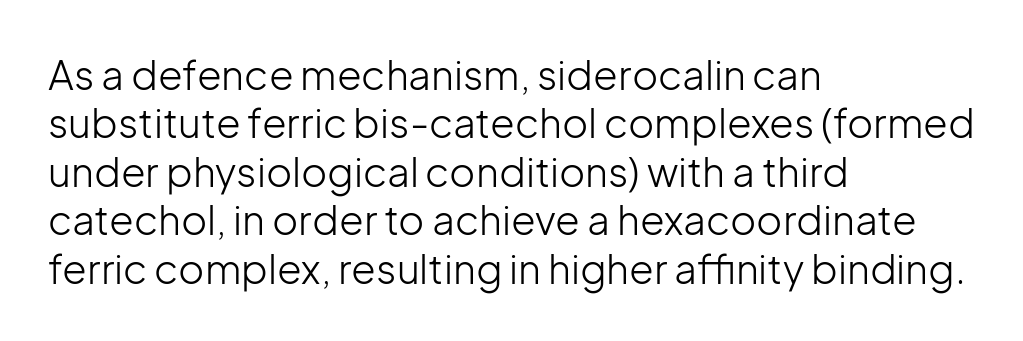
Q: Is the text bold? A: No.
Q: Is the text italic (slanted)? A: No, it is upright.
Q: Is the typeface a serif or a sans-serif typeface? A: Sans-serif.
Q: Is the text underlined? A: No.
Q: How is the paragraph aligned? A: Left-aligned.
Q: Is the spacing between letters normal or unusually wide? A: Normal.
Q: Width (condensed, normal, or wide)? A: Normal.
Q: Stroke contrast? A: Low.
Q: x-height? A: Medium.
Q: Monospaced? A: No.
